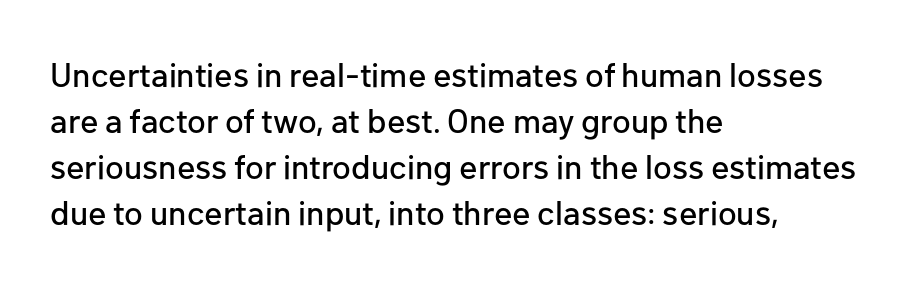
Q: Is the text italic (slanted)? A: No, it is upright.
Q: Is the typeface a serif or a sans-serif typeface? A: Sans-serif.
Q: Is the text underlined? A: No.
Q: How is the paragraph aligned? A: Left-aligned.
Q: Is the spacing between letters normal or unusually wide? A: Normal.
Q: Is the spacing between lines tight, normal or loose? A: Normal.
Q: Width (condensed, normal, or wide)? A: Normal.
Q: Stroke contrast? A: Low.
Q: x-height? A: Medium.
Q: Monospaced? A: No.
